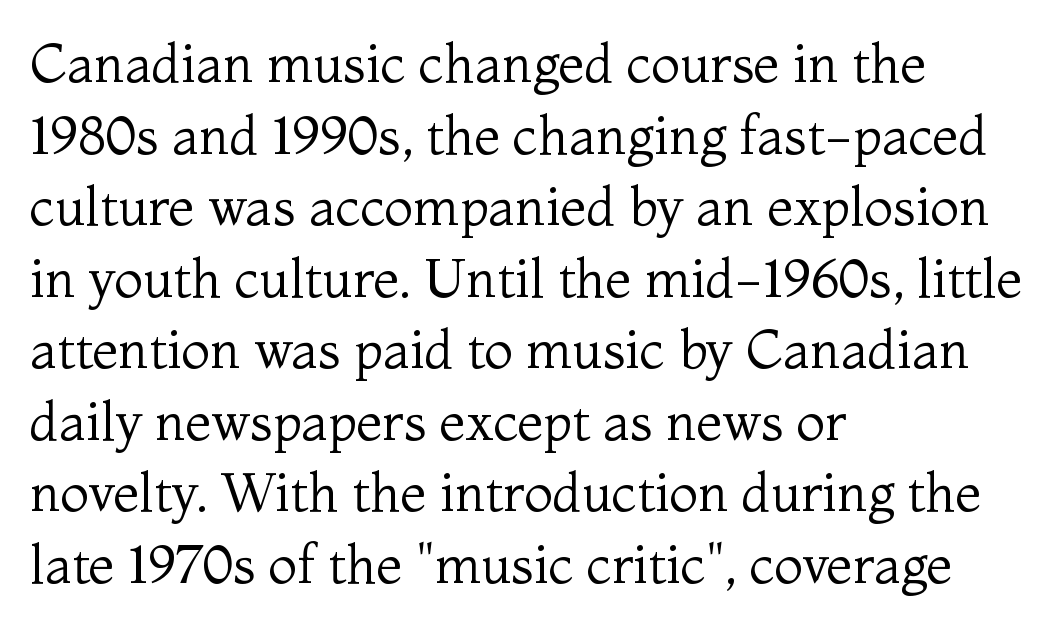
The image shows 53 px regular-weight serif type, upright; set left-aligned, normal line spacing (1.35x), normal letter spacing, not underlined; medium stroke contrast and a medium x-height.
